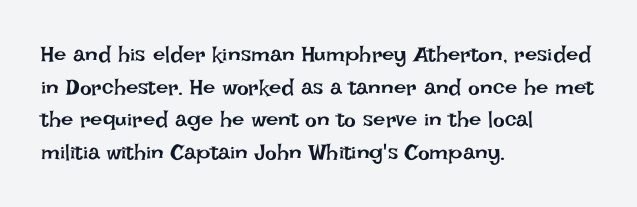
Rows of type keep a routine distance in the vertical direction. The space beneath each line is pristine and unruled. Which margin do the lines hug? The left one — the right edge is uneven. The letterforms sit shoulder to shoulder at normal distance.
